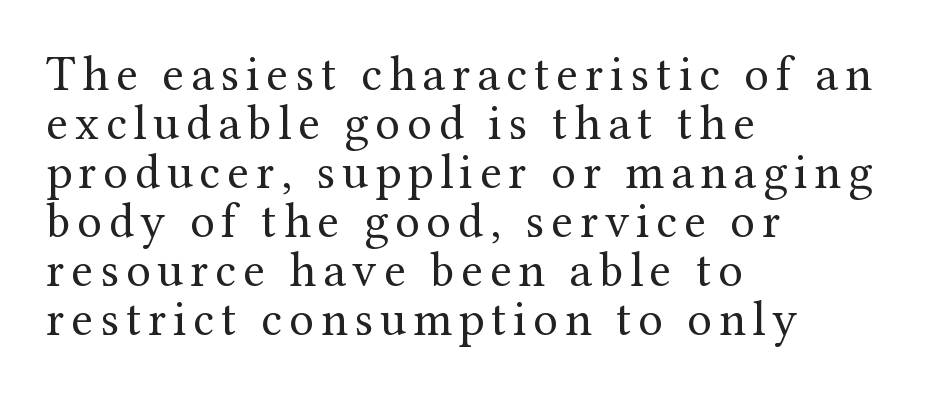
Only glyphs here, with clear space below each row. Each letter keeps its own natural width here, so spacing adapts to shape. Cramped leading. You can tell from the footed stems that serif type was used. The rendering anchors every line to the left-hand side. Stroke thickness stays within the range of a standard reading face or lighter.
